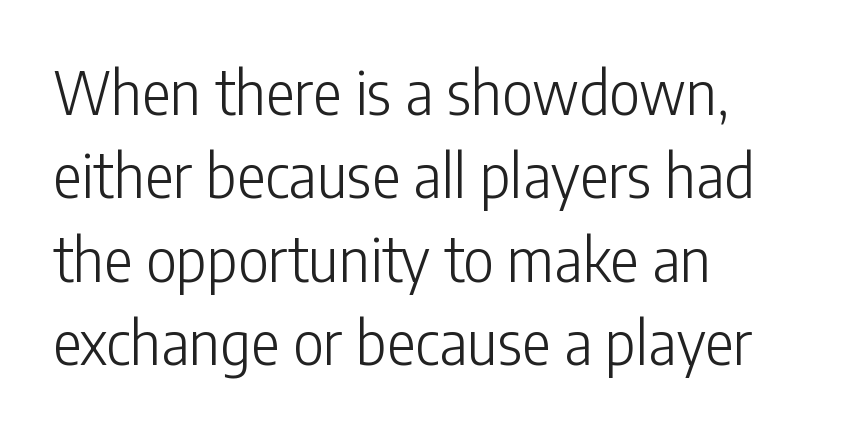
Q: Is the text bold? A: No.
Q: Is the text italic (slanted)? A: No, it is upright.
Q: Is the typeface a serif or a sans-serif typeface? A: Sans-serif.
Q: Is the text underlined? A: No.
Q: How is the paragraph aligned? A: Left-aligned.
Q: Is the spacing between letters normal or unusually wide? A: Normal.
Q: Is the spacing between lines tight, normal or loose? A: Normal.
Q: Width (condensed, normal, or wide)? A: Condensed.
Q: Stroke contrast? A: Low.
Q: x-height? A: Medium.
Q: Monospaced? A: No.
